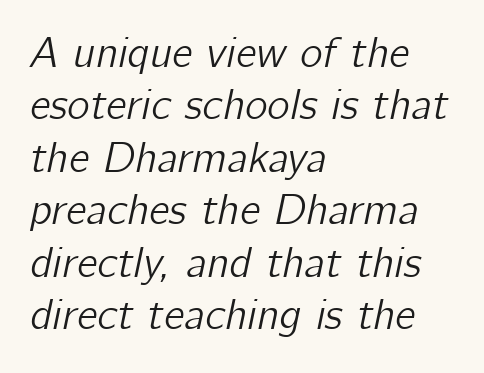
Q: Is the text italic (slanted)? A: Yes, it leans right by about 12 degrees.
Q: Is the text underlined? A: No.
Q: How is the paragraph aligned? A: Left-aligned.
Q: Is the spacing between letters normal or unusually wide? A: Normal.
Q: Width (condensed, normal, or wide)? A: Normal.
Q: Stroke contrast? A: Low.
Q: x-height? A: Medium.
Q: Monospaced? A: No.
